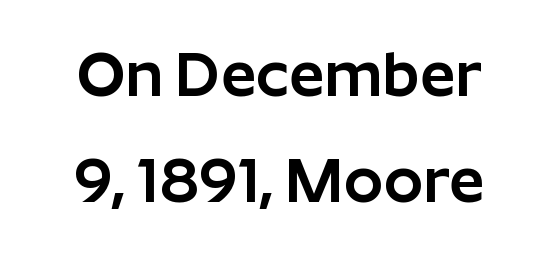
{"serif": "no", "italic": "no", "width": "normal", "stroke_contrast": "low", "x_height": "medium", "monospaced": "no", "underline": "no", "line_spacing_ratio": 1.71, "letter_spacing": "normal", "letter_spacing_em": 0.0, "glyph_px": 62}
